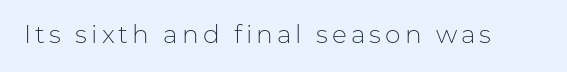
The type sits square on the baseline with zero lean. The strip under each line holds only bare page. Stroke thickness stays within the range of a standard reading face or lighter.
